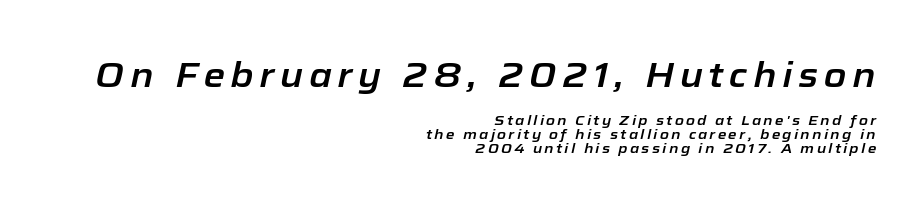
The composition opens big and finishes small. The area under the type is left untouched. Summary of vertical rhythm: compact, with narrow interline spacing. Which margin do the lines hug? The right one — the left edge is uneven. Varying glyph widths throughout — classic text-font behaviour.
